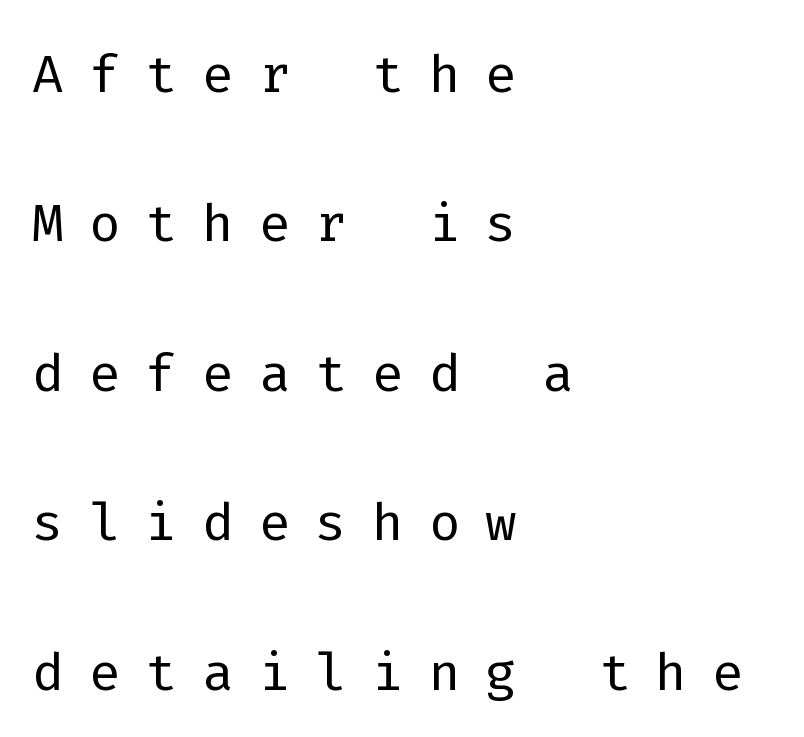
Q: Is the text bold? A: No.
Q: Is the text italic (slanted)? A: No, it is upright.
Q: Is the typeface a serif or a sans-serif typeface? A: Sans-serif.
Q: Is the text underlined? A: No.
Q: How is the paragraph aligned? A: Left-aligned.
Q: Is the spacing between letters normal or unusually wide? A: Unusually wide.
Q: Is the spacing between lines tight, normal or loose? A: Loose.
Q: Width (condensed, normal, or wide)? A: Normal.
Q: Stroke contrast? A: Low.
Q: x-height? A: Medium.
Q: Monospaced? A: Yes.
